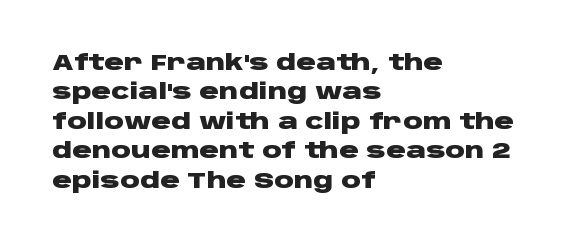
The vertical gap from one line to the next is medium. The rendering uses a bold face; every stroke is thick and dark. When letters stand straight like this, we call the style roman or upright. A typesetter would call this zero additional tracking.
